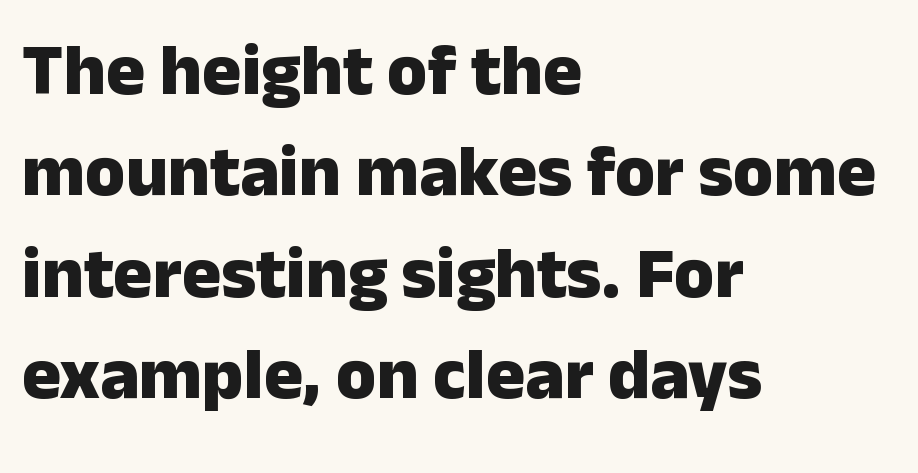
The image shows 73 px heavy sans-serif type, upright; set left-aligned, normal line spacing (1.39x), normal letter spacing, not underlined; low stroke contrast and a medium x-height.
